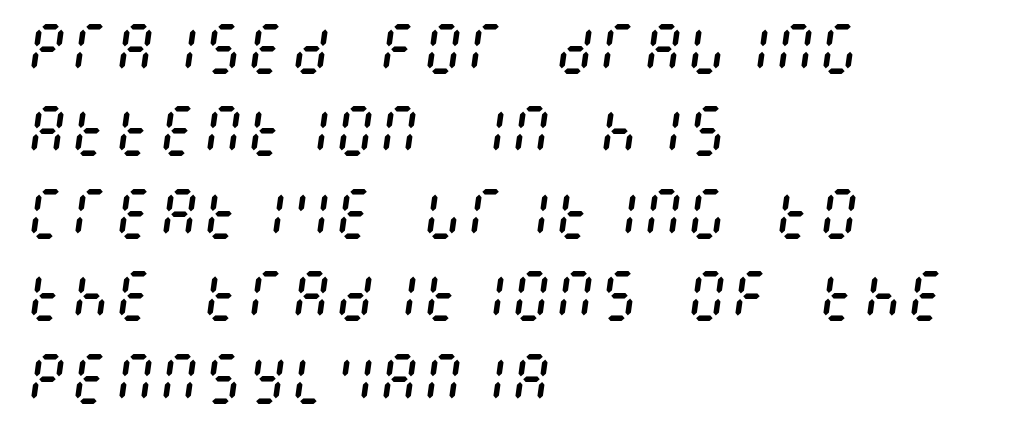
The image shows 55 px regular-weight, condensed type, italic (leaning right); set left-aligned, normal line spacing (1.5x), normal letter spacing, not underlined; medium stroke contrast and a large x-height.
